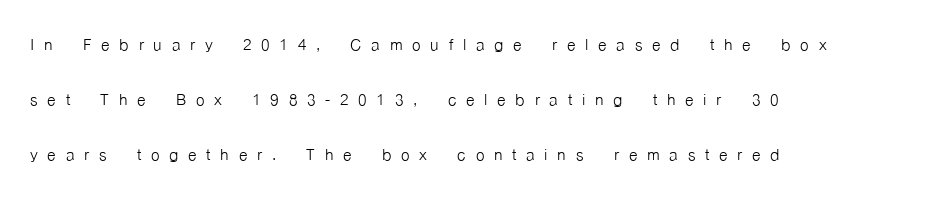
These lines have a slow, spaced-out rhythm from letter to letter. The lettering holds an erect, upright posture throughout. Quick note: underline off. Typeset ragged right — the left edge is the straight one. This is not heavy type; no bold has been used.
